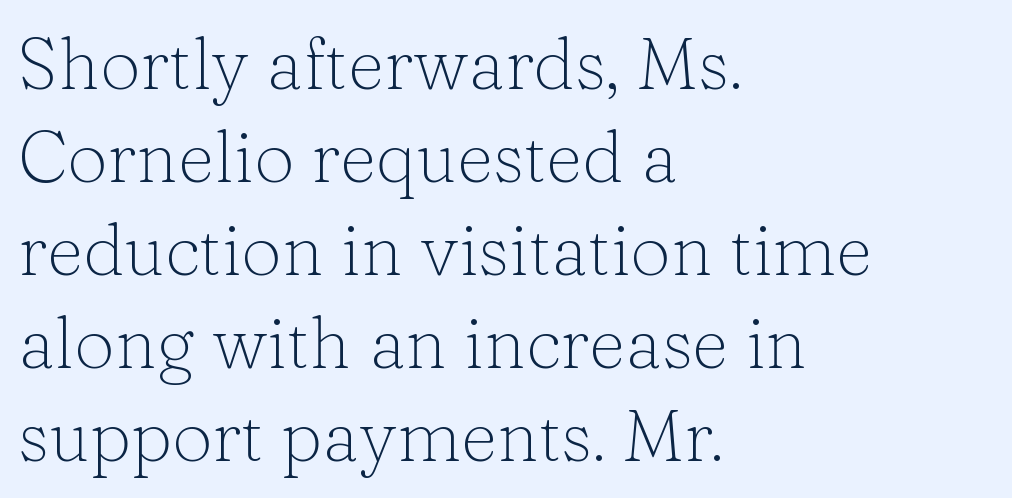
{"serif": "yes", "italic": "no", "bold": "no", "weight": "light", "width": "normal", "stroke_contrast": "low", "x_height": "medium", "monospaced": "no", "underline": "no", "align": "left", "line_spacing": "normal", "line_spacing_ratio": 1.29, "letter_spacing": "normal", "letter_spacing_em": 0.0, "glyph_px": 72}
